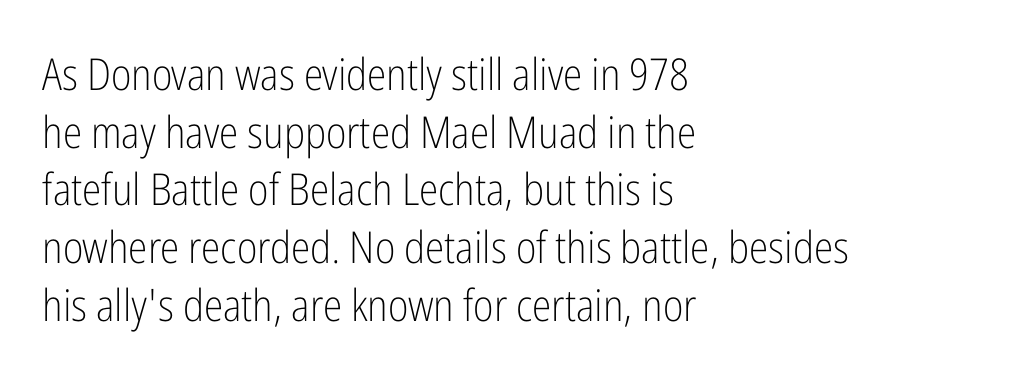
Ordinary non-slanted type is in use. Varying glyph widths throughout — classic text-font behaviour. Each row of text sits above clean, open space. This sample is left-justified, so line endings fall wherever the words run out.
